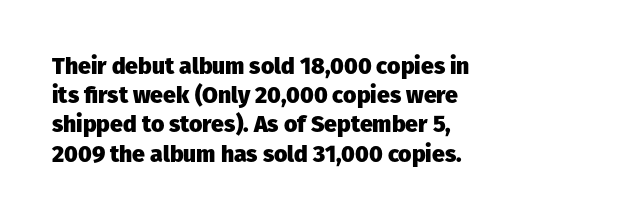
The image shows 23 px bold type, upright; set left-aligned, normal line spacing (1.27x), normal letter spacing, not underlined.
